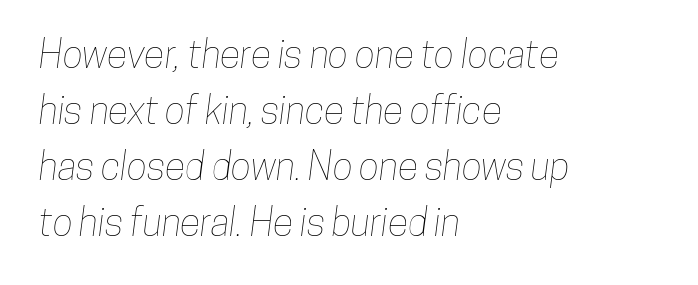
{"width": "condensed", "stroke_contrast": "low", "x_height": "medium", "monospaced": "no", "underline": "no", "align": "left", "line_spacing": "normal", "line_spacing_ratio": 1.47, "letter_spacing": "normal", "letter_spacing_em": 0.0, "glyph_px": 38}
